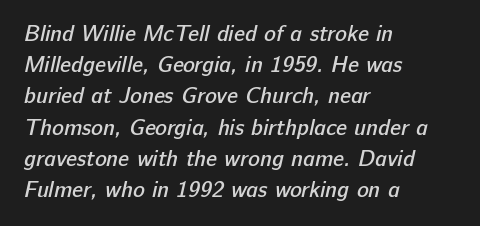
{"bold": "semi", "underline": "no", "align": "left", "line_spacing": "normal", "line_spacing_ratio": 1.42, "letter_spacing": "normal", "letter_spacing_em": 0.0, "glyph_px": 22}
